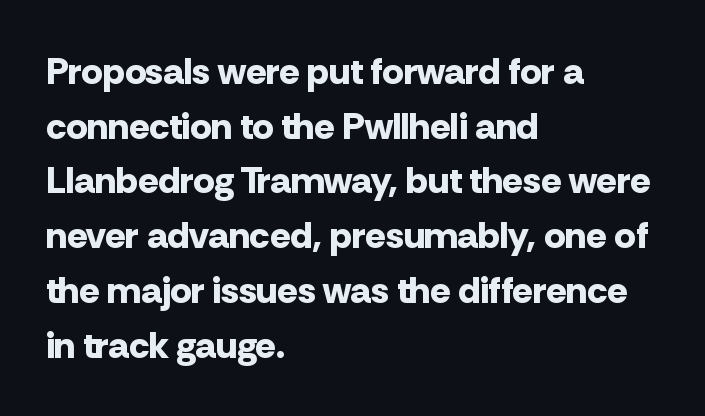
Q: Is the text bold? A: Yes.
Q: Is the text italic (slanted)? A: No, it is upright.
Q: Is the typeface a serif or a sans-serif typeface? A: Sans-serif.
Q: Is the text underlined? A: No.
Q: How is the paragraph aligned? A: Left-aligned.
Q: Is the spacing between letters normal or unusually wide? A: Normal.
Q: Is the spacing between lines tight, normal or loose? A: Normal.
Q: Width (condensed, normal, or wide)? A: Normal.
Q: Stroke contrast? A: Low.
Q: x-height? A: Medium.
Q: Monospaced? A: No.
